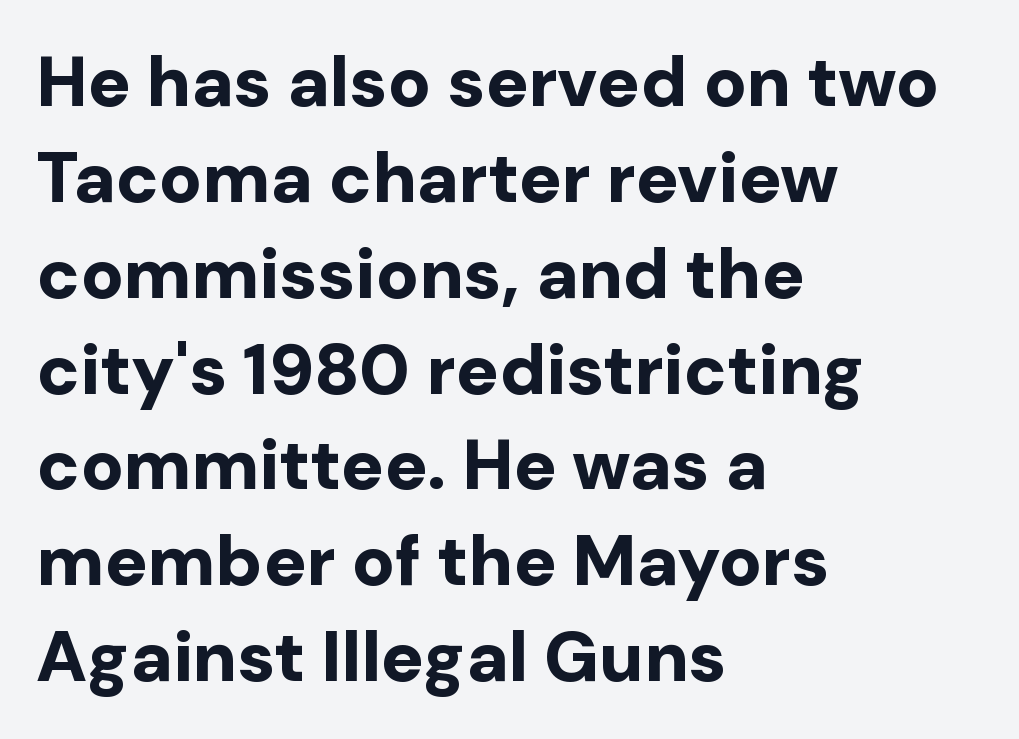
The image shows 71 px bold sans-serif type, upright; set left-aligned, normal line spacing (1.35x), normal letter spacing, not underlined; low stroke contrast and a medium x-height.
